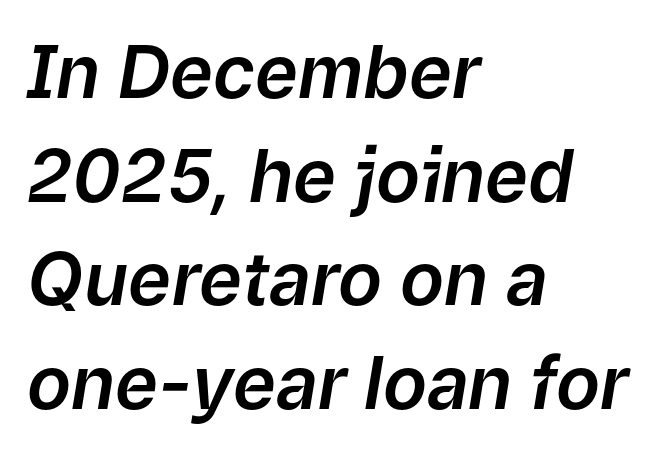
Q: Is the text italic (slanted)? A: Yes, it leans right by about 9 degrees.
Q: Is the text underlined? A: No.
Q: How is the paragraph aligned? A: Left-aligned.
Q: Is the spacing between letters normal or unusually wide? A: Normal.
Q: Is the spacing between lines tight, normal or loose? A: Normal.
Q: Width (condensed, normal, or wide)? A: Normal.
Q: Stroke contrast? A: Low.
Q: x-height? A: Medium.
Q: Monospaced? A: No.
